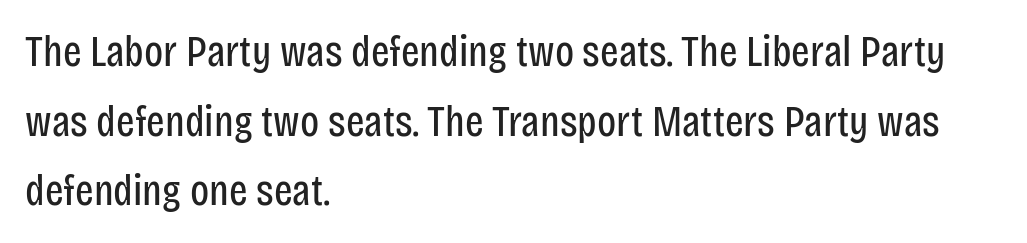
Q: Is the text bold? A: No.
Q: Is the text italic (slanted)? A: No, it is upright.
Q: Is the typeface a serif or a sans-serif typeface? A: Sans-serif.
Q: Is the text underlined? A: No.
Q: How is the paragraph aligned? A: Left-aligned.
Q: Is the spacing between letters normal or unusually wide? A: Normal.
Q: Is the spacing between lines tight, normal or loose? A: Normal.
Q: Width (condensed, normal, or wide)? A: Condensed.
Q: Stroke contrast? A: Low.
Q: x-height? A: Large.
Q: Monospaced? A: No.
